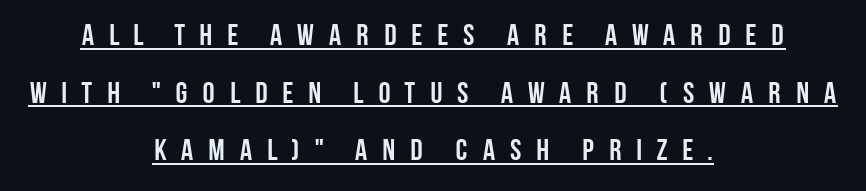
This is the regular roman posture of the typeface. The rendering positions every line midway between the sides. Underlined type. If you measured baseline to baseline, you'd find a long distance. Observe the absence of serifs on each vertical stroke in this sample. Weight check: bold — yes, fully.
